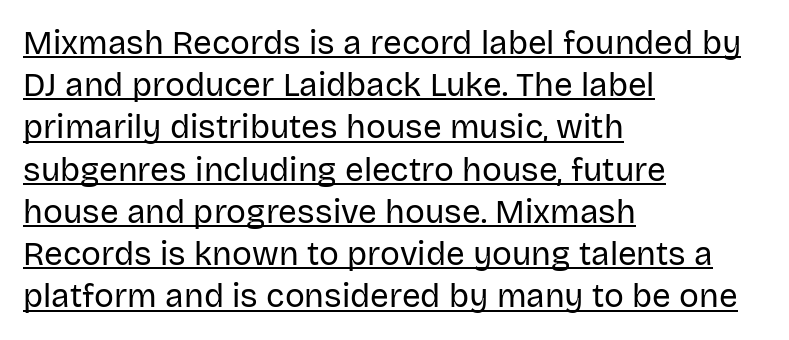
{"serif": "no", "italic": "no", "bold": "no", "weight": "regular", "width": "normal", "stroke_contrast": "low", "x_height": "large", "monospaced": "no", "underline": "yes", "align": "left", "line_spacing": "normal", "line_spacing_ratio": 1.28, "letter_spacing": "normal", "letter_spacing_em": 0.0, "glyph_px": 33}
